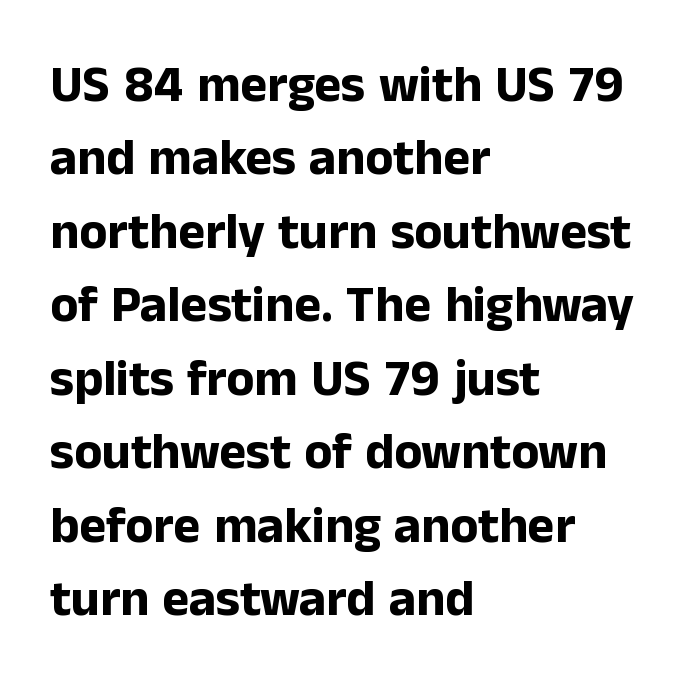
{"serif": "no", "italic": "no", "bold": "yes", "weight": "bold", "width": "normal", "stroke_contrast": "low", "x_height": "medium", "monospaced": "no", "underline": "no", "align": "left", "line_spacing": "normal", "line_spacing_ratio": 1.44, "letter_spacing": "normal", "letter_spacing_em": 0.0, "glyph_px": 51}
